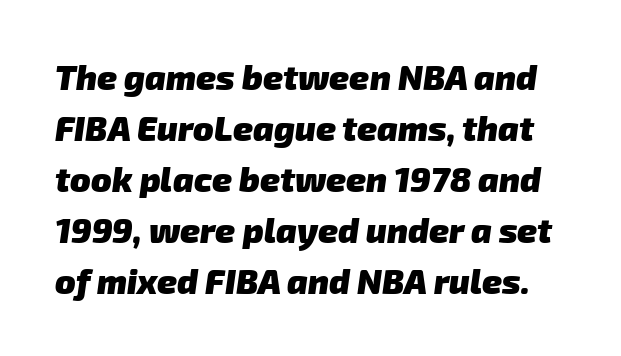
The image shows 34 px heavy sans-serif type; set normal line spacing (1.5x), normal letter spacing, not underlined; low stroke contrast and a medium x-height.
